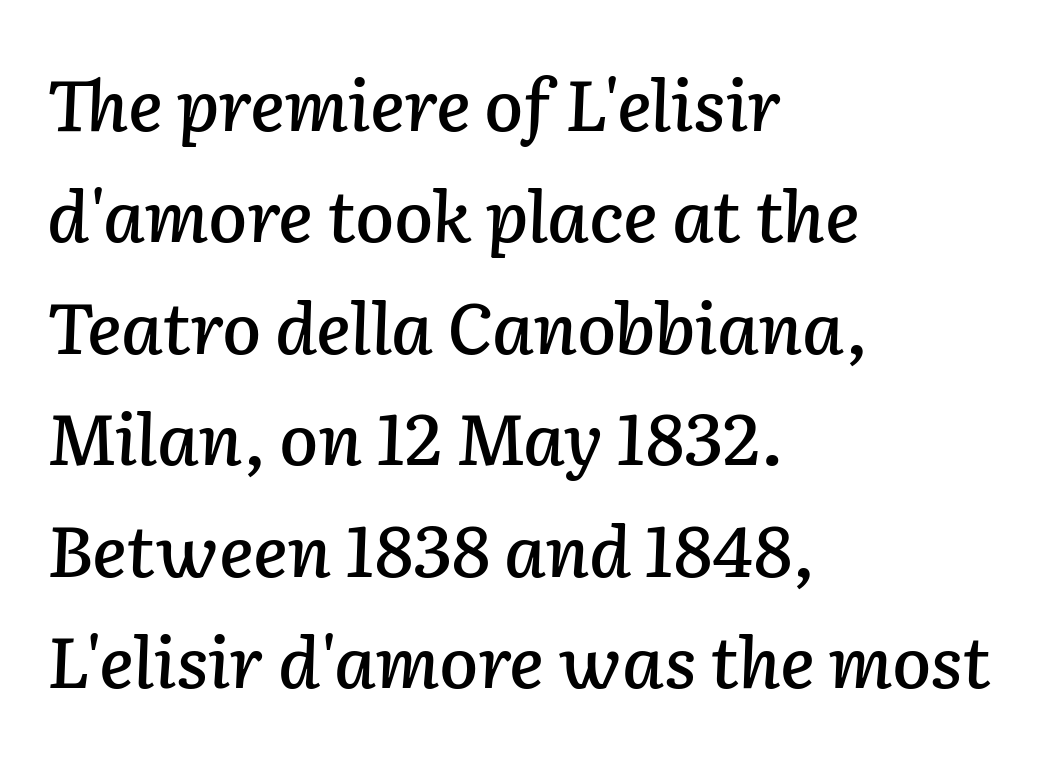
The strip under each line holds only bare page. The specimen reads as italic at a glance. Normally led — the rows are evenly, conventionally spaced. The lines in this sample share a left origin and differ only in where they stop. The letters sit at their default tracking, neither squeezed nor spread.
